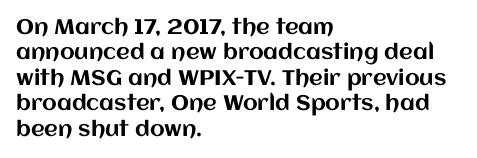
Q: Is the text italic (slanted)? A: No, it is upright.
Q: Is the text underlined? A: No.
Q: How is the paragraph aligned? A: Left-aligned.
Q: Is the spacing between letters normal or unusually wide? A: Normal.
